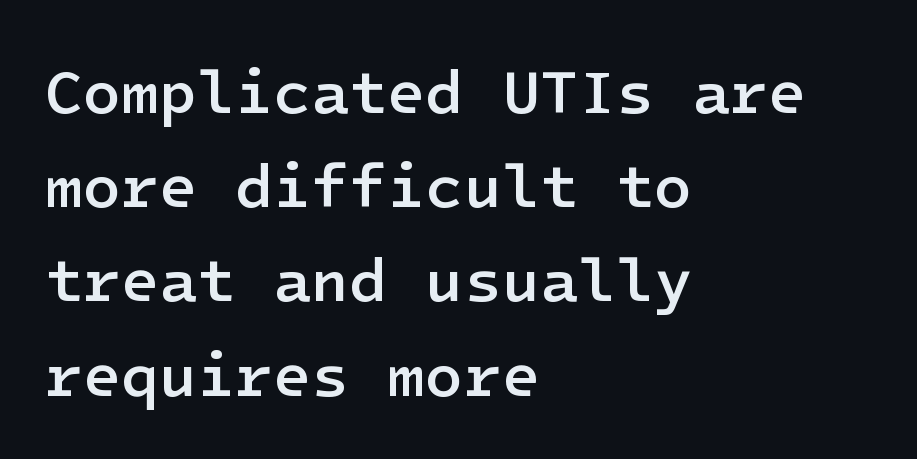
{"serif": "no", "italic": "no", "bold": "semi", "weight": "semibold", "width": "normal", "stroke_contrast": "low", "x_height": "medium", "underline": "no", "align": "left", "line_spacing": "normal", "line_spacing_ratio": 1.52, "letter_spacing": "normal", "letter_spacing_em": 0.0, "glyph_px": 62}
